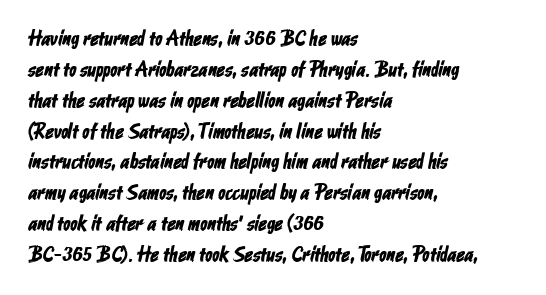
{"underline": "no", "align": "left", "line_spacing": "normal", "line_spacing_ratio": 1.47, "letter_spacing": "normal", "letter_spacing_em": 0.0, "glyph_px": 21}
